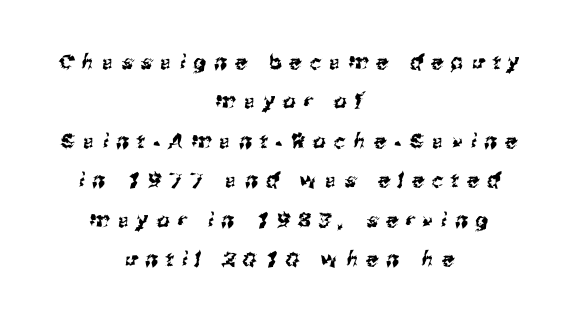
Q: Is the text underlined? A: No.
Q: How is the paragraph aligned? A: Centered.
Q: Is the spacing between letters normal or unusually wide? A: Unusually wide.
Q: Is the spacing between lines tight, normal or loose? A: Loose.
